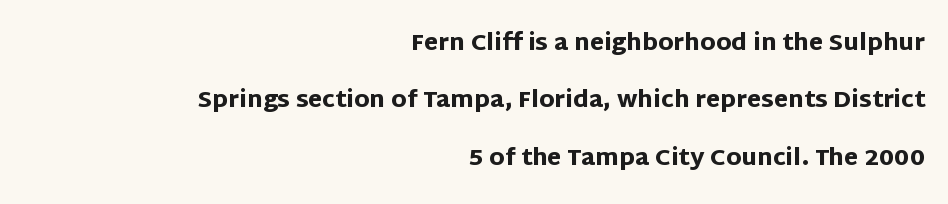
{"italic": "no", "bold": "yes", "underline": "no", "align": "right", "line_spacing": "loose", "line_spacing_ratio": 2.49, "letter_spacing": "normal", "letter_spacing_em": 0.0, "glyph_px": 23}
